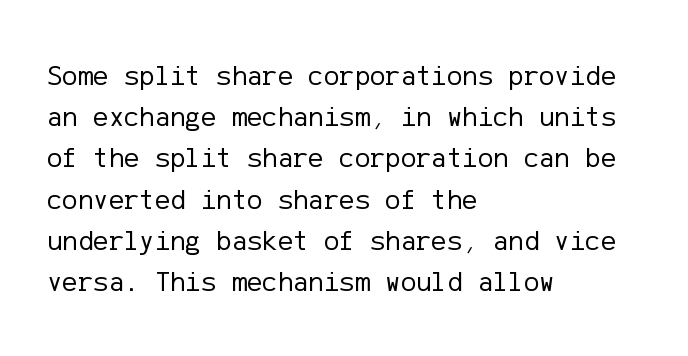
Q: Is the text bold? A: No.
Q: Is the text italic (slanted)? A: No, it is upright.
Q: Is the typeface a serif or a sans-serif typeface? A: Sans-serif.
Q: Is the text underlined? A: No.
Q: How is the paragraph aligned? A: Left-aligned.
Q: Is the spacing between letters normal or unusually wide? A: Normal.
Q: Is the spacing between lines tight, normal or loose? A: Normal.
Q: Width (condensed, normal, or wide)? A: Normal.
Q: Stroke contrast? A: Low.
Q: x-height? A: Medium.
